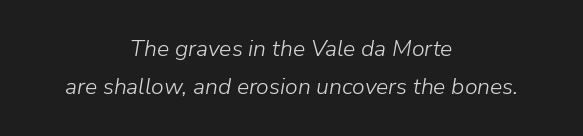
Q: Is the text bold? A: No.
Q: Is the text italic (slanted)? A: Yes, it leans right by about 9 degrees.
Q: Is the text underlined? A: No.
Q: How is the paragraph aligned? A: Centered.
Q: Is the spacing between letters normal or unusually wide? A: Normal.
Q: Is the spacing between lines tight, normal or loose? A: Normal.
